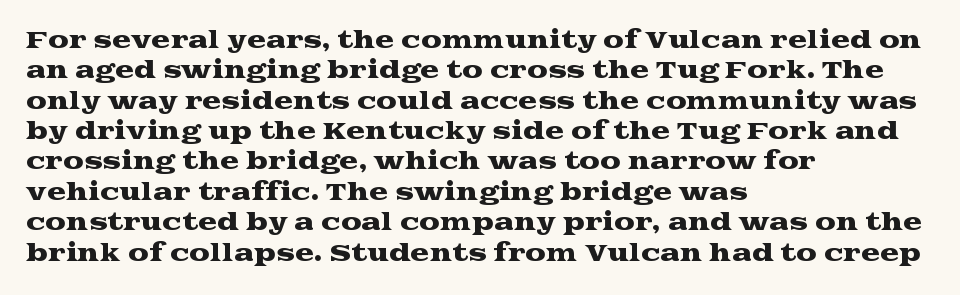
The face used here is rendered with its standard letterfit. These lines are set flush left with a ragged right edge. The glyphs are unaccompanied by any horizontal stroke below them. Normally led — the rows are evenly, conventionally spaced. Do the letters lean? They stand straight.
